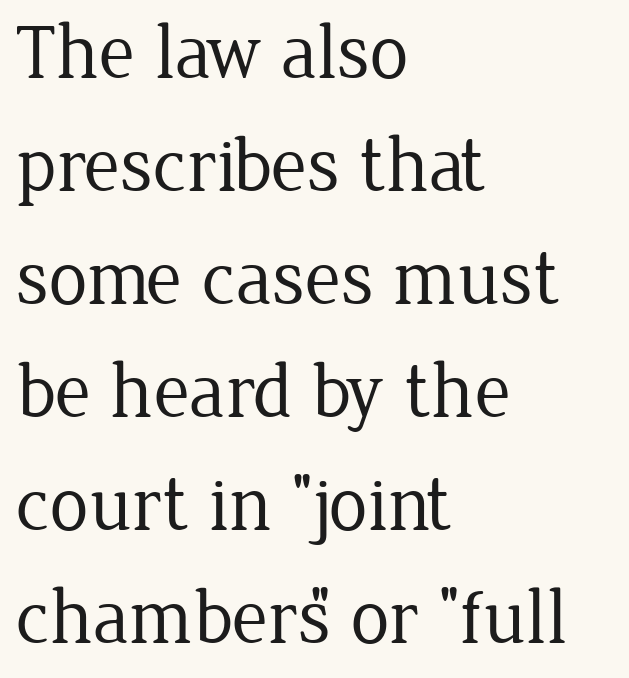
The text was rendered using a seriffed face with decorative stroke endings. The block of text has a typical density, with ordinary space between rows. Weight: regular or lighter. The face used here is proportionally spaced, like ordinary book or web type. A student would call this left alignment; a typographer would say flush left, rag right.
